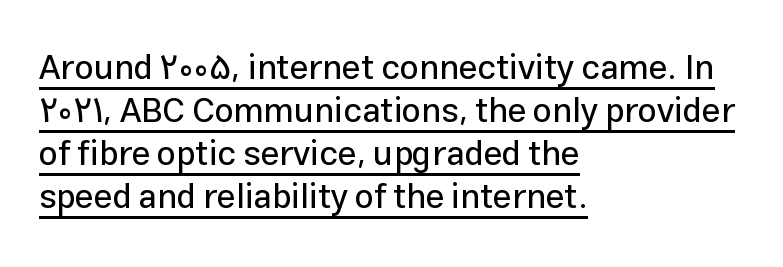
The image shows 34 px sans-serif type, upright; set left-aligned, normal line spacing (1.26x), normal letter spacing, underlined; low stroke contrast and a medium x-height.
